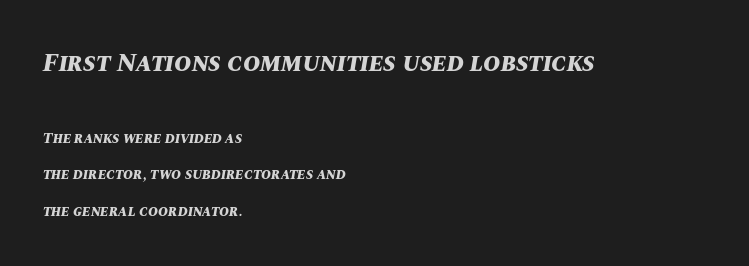
Glance below the letters and you will spot only blank space. Is the block centered? No — it sits flush against the left margin. Nobody touched the tracking dial on this one. The sample has been set heavy, in full bold. Widely set lines give the paragraph a tall, airy silhouette. Scale decreases going downward across the two blocks.
